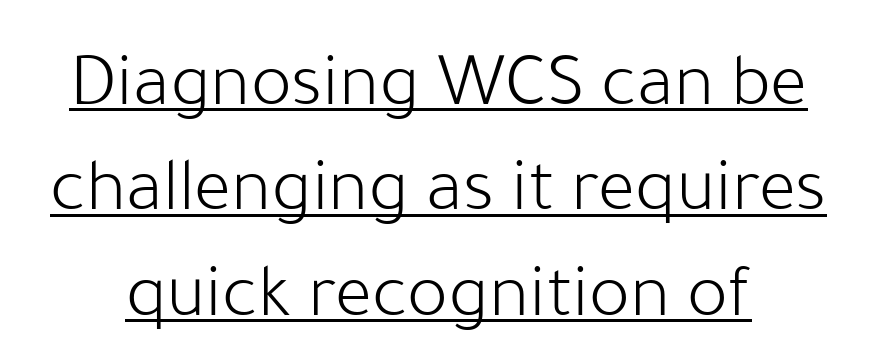
{"serif": "no", "italic": "no", "bold": "no", "weight": "light", "width": "normal", "stroke_contrast": "low", "x_height": "medium", "monospaced": "no", "underline": "yes", "line_spacing": "normal", "line_spacing_ratio": 1.37, "letter_spacing": "normal", "letter_spacing_em": 0.0, "glyph_px": 77}
